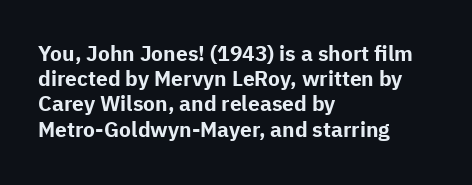
The image shows 21 px bold type, upright; set left-aligned, line spacing 1.2x, normal letter spacing, not underlined.
